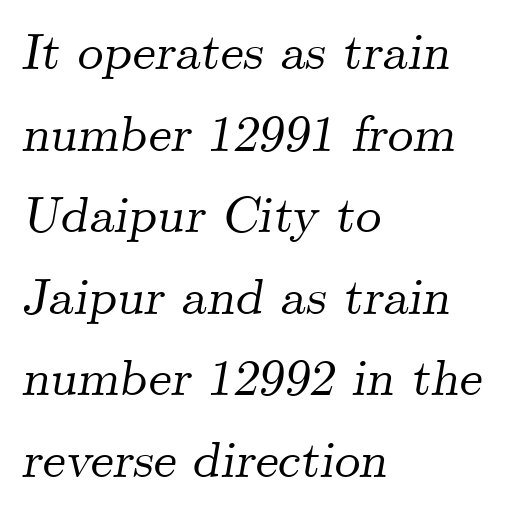
The image shows 51 px serif type, italic (leaning right); set left-aligned, normal line spacing (1.6x), normal letter spacing, not underlined; medium stroke contrast and a small x-height.
